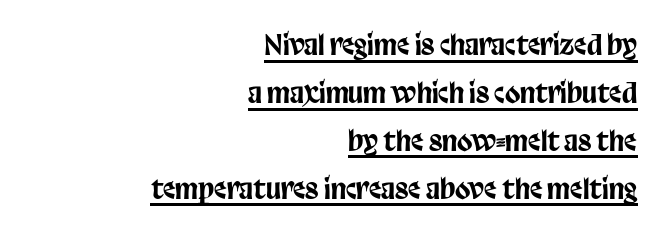
Q: Is the text italic (slanted)? A: No, it is upright.
Q: Is the typeface a serif or a sans-serif typeface? A: Sans-serif.
Q: Is the text underlined? A: Yes.
Q: How is the paragraph aligned? A: Right-aligned.
Q: Is the spacing between letters normal or unusually wide? A: Normal.
Q: Width (condensed, normal, or wide)? A: Condensed.
Q: Stroke contrast? A: Low.
Q: x-height? A: Large.
Q: Monospaced? A: No.
